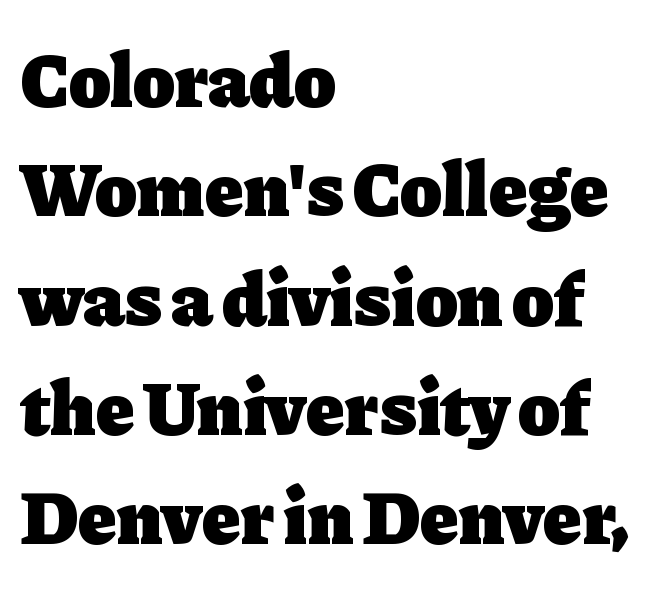
Q: Is the text bold? A: Yes.
Q: Is the text italic (slanted)? A: No, it is upright.
Q: Is the typeface a serif or a sans-serif typeface? A: Serif.
Q: Is the text underlined? A: No.
Q: How is the paragraph aligned? A: Left-aligned.
Q: Is the spacing between letters normal or unusually wide? A: Normal.
Q: Is the spacing between lines tight, normal or loose? A: Normal.
Q: Width (condensed, normal, or wide)? A: Normal.
Q: Stroke contrast? A: Low.
Q: x-height? A: Medium.
Q: Monospaced? A: No.
